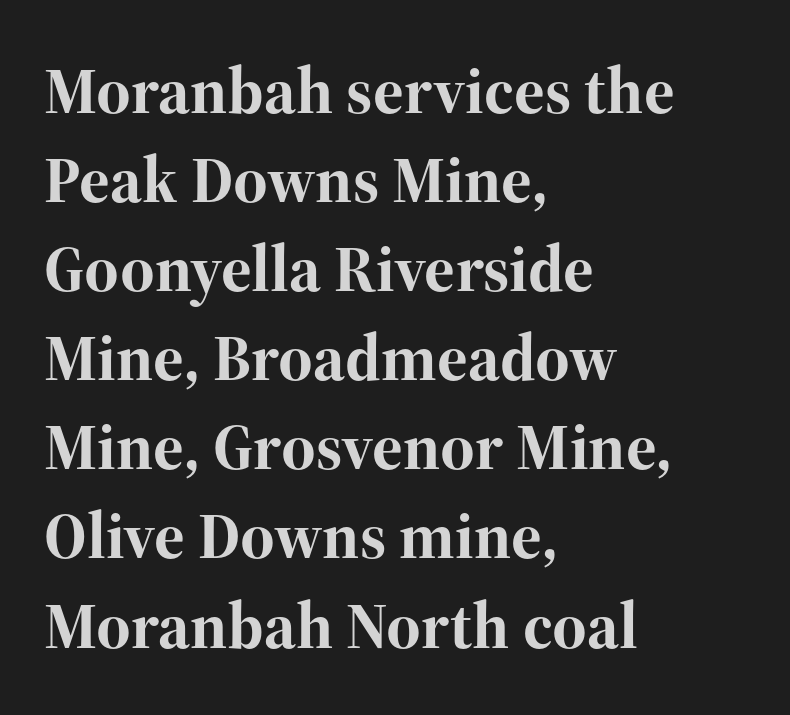
Font category for this specimen: serif. The gaps between neighbouring characters are ordinary and unremarkable. The rendering uses natural spacing where letterforms have individual widths. Plenty of ink on the page — the face is bold.
